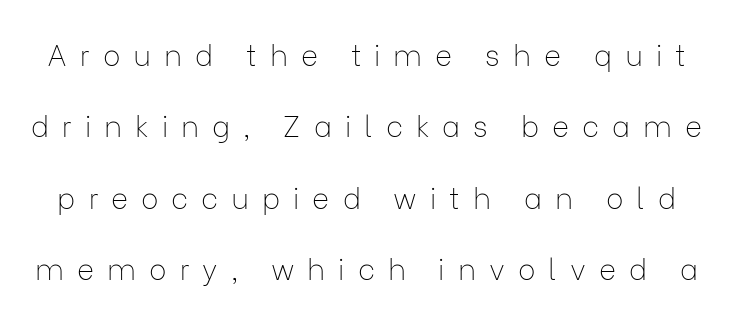
The type is letterspaced generously, with wide tracking. Posture: upright roman. Note the varied advance widths — an 'i' is clearly narrower than an 'm'. The baseline area is clear. In terms of letterform style, serifs are entirely absent. No extra ink here — the face is not bold.
